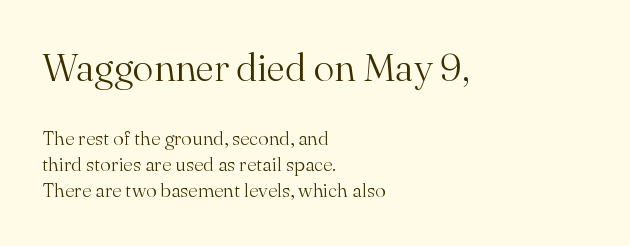
Q: Is the text bold? A: No.
Q: Is the text italic (slanted)? A: No, it is upright.
Q: Is the typeface a serif or a sans-serif typeface? A: Serif.
Q: Is the text underlined? A: No.
Q: How is the paragraph aligned? A: Left-aligned.
Q: Is the spacing between letters normal or unusually wide? A: Normal.
Q: Is the spacing between lines tight, normal or loose? A: Normal.
Q: Which block of text is set in a larger size, the first (top) or the second (bottom)? A: The first (top) one.
Q: Width (condensed, normal, or wide)? A: Normal.
Q: Stroke contrast? A: Medium.
Q: x-height? A: Small.
Q: Monospaced? A: No.
